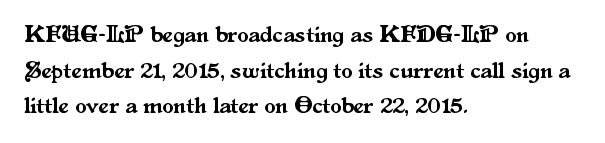
The image shows 23 px text type, upright; set left-aligned, normal line spacing (1.55x), normal letter spacing, not underlined.
